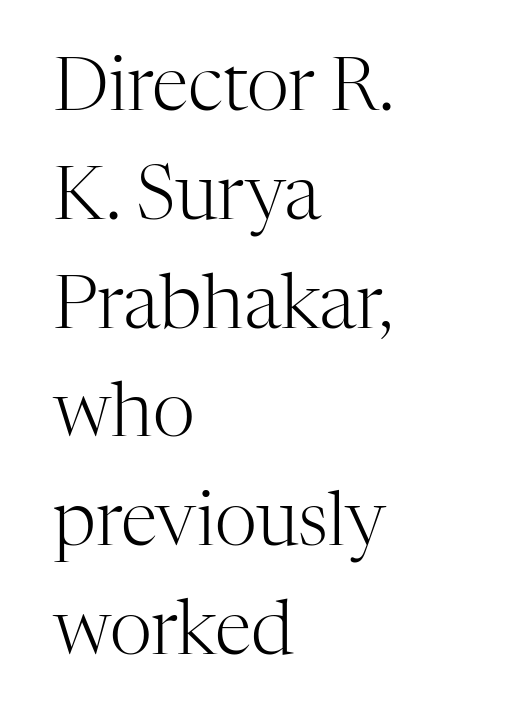
The image shows 74 px light serif type, upright; set left-aligned, normal line spacing (1.47x), normal letter spacing, not underlined; high stroke contrast and a medium x-height.
